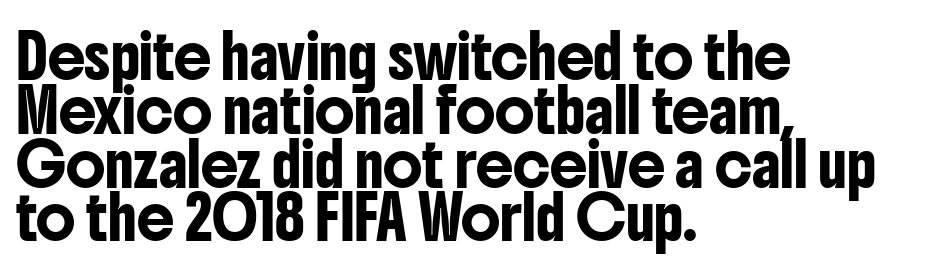
Serifs: no, the terminals of the letterforms are clean. Each letter keeps its own natural width here, so spacing adapts to shape. Horizontal bands of white between lines are of average thickness. Nope, not italic — everything's standing straight. Horizontal alignment here is leftward, the default for most running prose.
